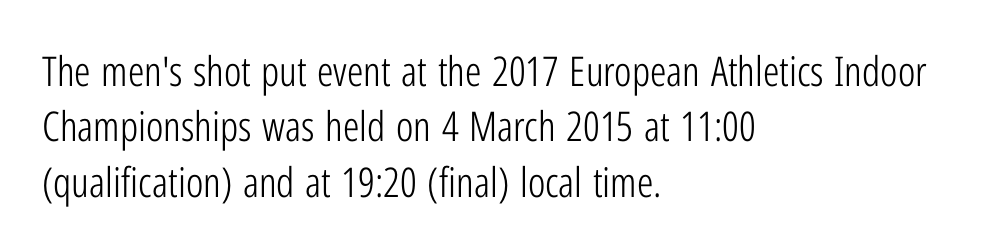
The image shows 41 px light, condensed sans-serif type, upright; set left-aligned, normal line spacing (1.35x), normal letter spacing, not underlined; low stroke contrast and a medium x-height.
